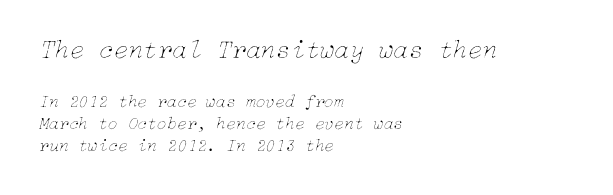
The image shows 27 px text type, italic (leaning right); set left-aligned, line spacing 1.23x, normal letter spacing, not underlined; the first (top) block is 1.5x larger.
